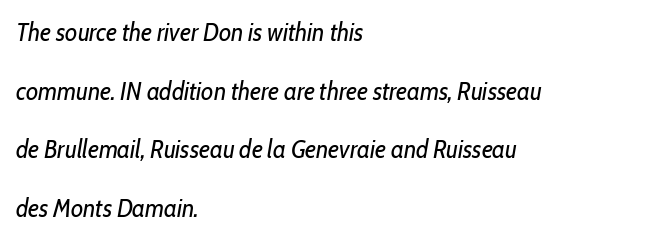
Q: Is the text bold? A: No.
Q: Is the text italic (slanted)? A: Yes, it leans right by about 10 degrees.
Q: Is the text underlined? A: No.
Q: How is the paragraph aligned? A: Left-aligned.
Q: Is the spacing between letters normal or unusually wide? A: Normal.
Q: Is the spacing between lines tight, normal or loose? A: Loose.
